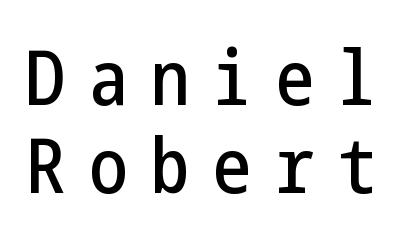
Q: Is the text italic (slanted)? A: No, it is upright.
Q: Is the typeface a serif or a sans-serif typeface? A: Sans-serif.
Q: Is the text underlined? A: No.
Q: Is the spacing between letters normal or unusually wide? A: Unusually wide.
Q: Is the spacing between lines tight, normal or loose? A: Tight.
Q: Width (condensed, normal, or wide)? A: Condensed.
Q: Stroke contrast? A: Low.
Q: x-height? A: Medium.
